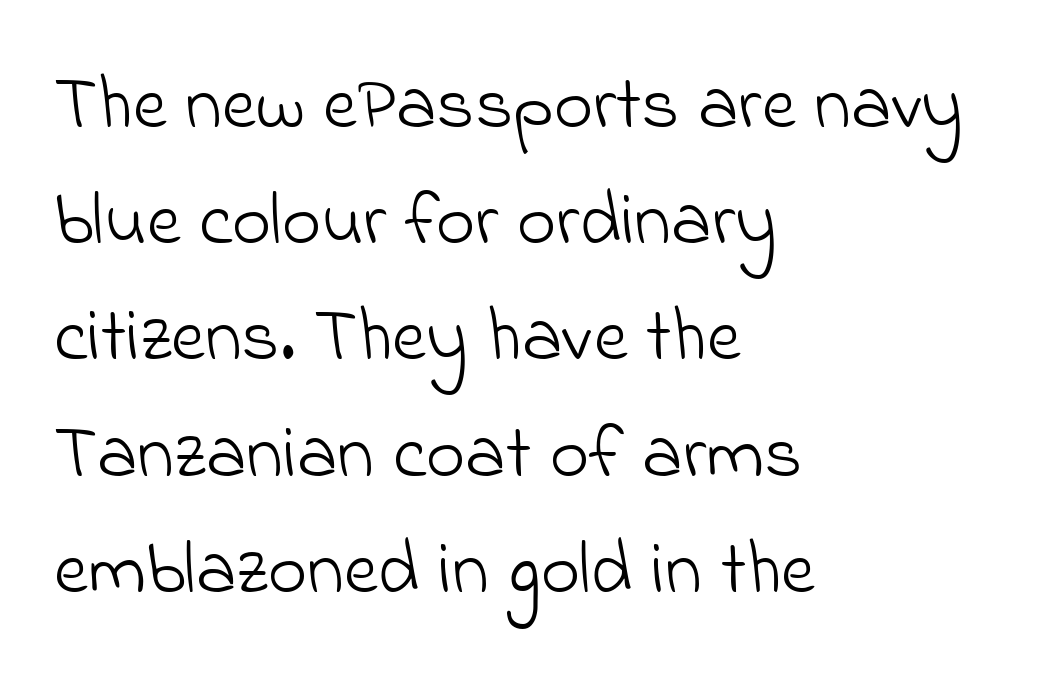
{"serif": "no", "bold": "no", "weight": "light", "width": "normal", "stroke_contrast": "low", "x_height": "small", "monospaced": "no", "underline": "no", "align": "left", "line_spacing": "normal", "line_spacing_ratio": 1.55, "letter_spacing": "normal", "letter_spacing_em": 0.0, "glyph_px": 75}
